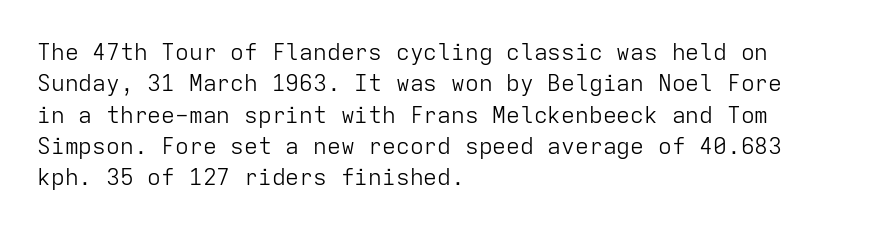
The image shows 23 px text type, upright; set left-aligned, normal line spacing (1.36x), normal letter spacing, not underlined.
